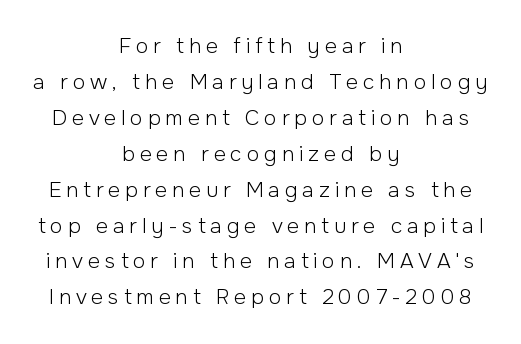
Q: Is the text bold? A: No.
Q: Is the text italic (slanted)? A: No, it is upright.
Q: Is the text underlined? A: No.
Q: How is the paragraph aligned? A: Centered.
Q: Is the spacing between letters normal or unusually wide? A: Unusually wide.
